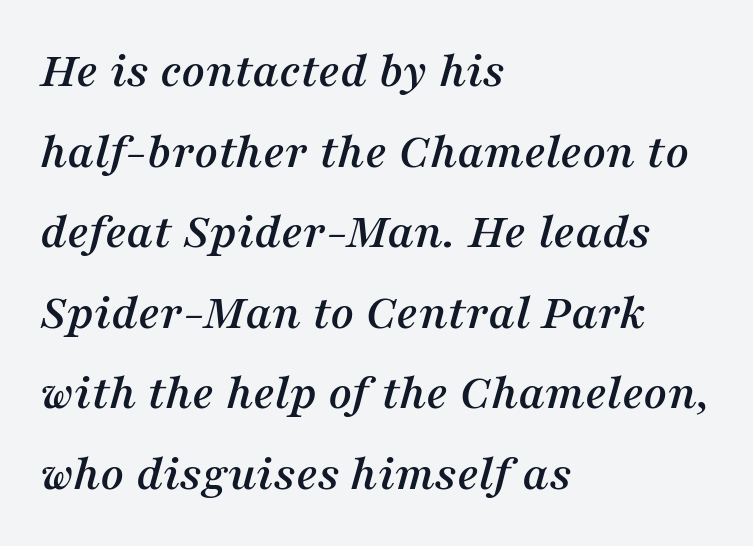
{"serif": "yes", "italic": "yes", "lean": "right", "slant_degrees": 16, "width": "normal", "stroke_contrast": "medium", "x_height": "medium", "monospaced": "no", "underline": "no", "align": "left", "line_spacing": "normal", "line_spacing_ratio": 1.58, "letter_spacing": "normal", "letter_spacing_em": 0.0, "glyph_px": 51}
